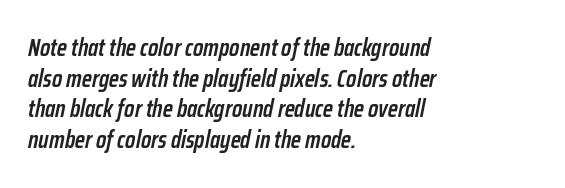
{"italic": "yes", "lean": "right", "slant_degrees": 12, "bold": "semi", "underline": "no", "align": "left", "line_spacing": "normal", "line_spacing_ratio": 1.28, "letter_spacing": "normal", "letter_spacing_em": 0.0, "glyph_px": 24}
